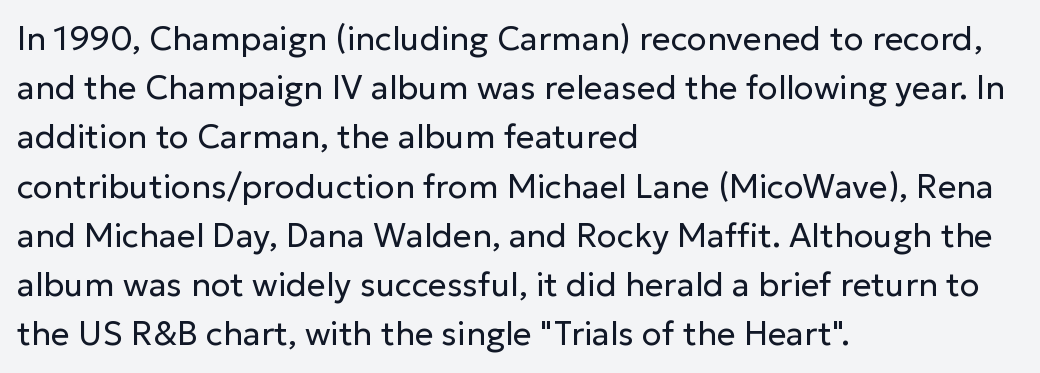
The image shows 33 px regular-weight sans-serif type, upright; set left-aligned, normal line spacing (1.49x), normal letter spacing, not underlined; low stroke contrast and a medium x-height.
